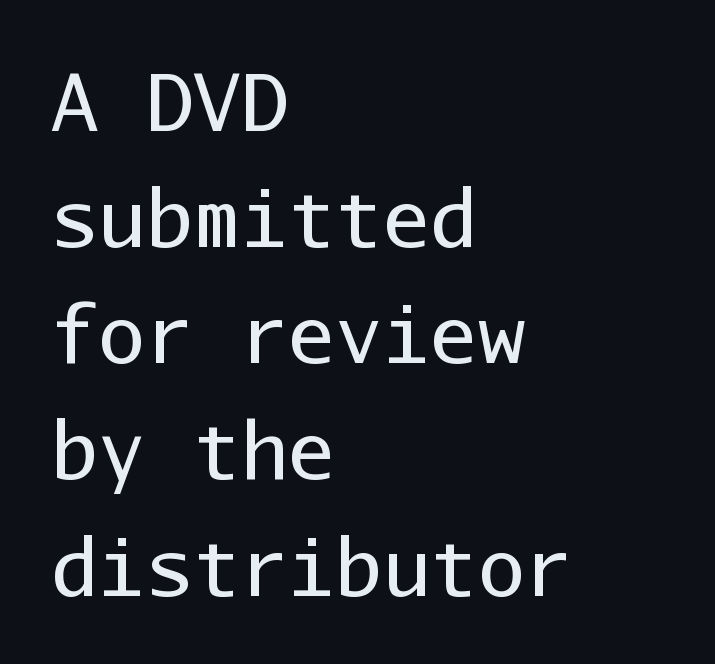
{"serif": "no", "italic": "no", "bold": "no", "weight": "regular", "width": "normal", "stroke_contrast": "low", "x_height": "medium", "monospaced": "yes", "underline": "no", "align": "left", "line_spacing": "normal", "line_spacing_ratio": 1.47, "letter_spacing": "normal", "letter_spacing_em": 0.0, "glyph_px": 79}
